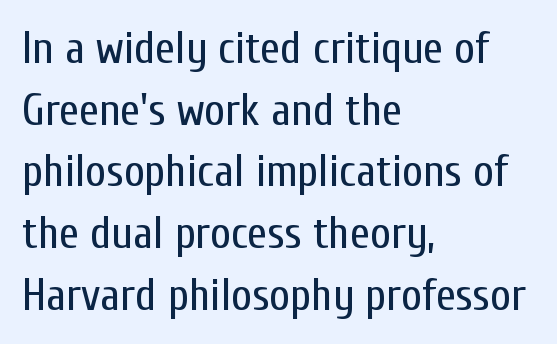
Students, note that the glyphs here touch the page at normal intervals. Does the type have serifs? No, each stem ends abruptly. Bold? No — there's no thickening of the strokes. The lines are quadded left.
